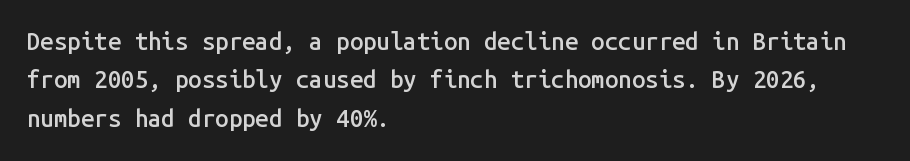
The rendering uses a moderate line-height, typical for paragraphs. How heavy is the stroke? Medium-heavy — a semibold, shy of bold. In CSS terms this would be text-align: left. The glyphs are unaccompanied by any horizontal stroke below them.
